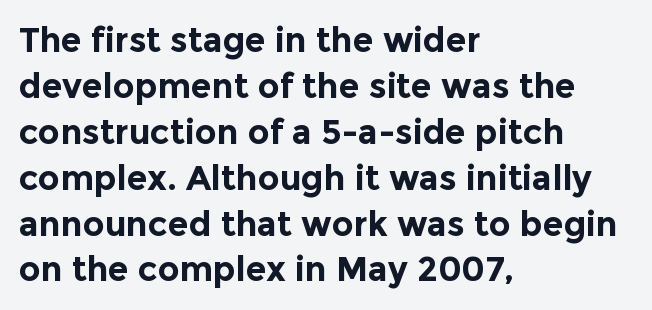
Q: Is the text bold? A: Yes.
Q: Is the text italic (slanted)? A: No, it is upright.
Q: Is the typeface a serif or a sans-serif typeface? A: Sans-serif.
Q: Is the text underlined? A: No.
Q: How is the paragraph aligned? A: Left-aligned.
Q: Is the spacing between letters normal or unusually wide? A: Normal.
Q: Is the spacing between lines tight, normal or loose? A: Normal.
Q: Width (condensed, normal, or wide)? A: Normal.
Q: x-height? A: Medium.
Q: Monospaced? A: No.
